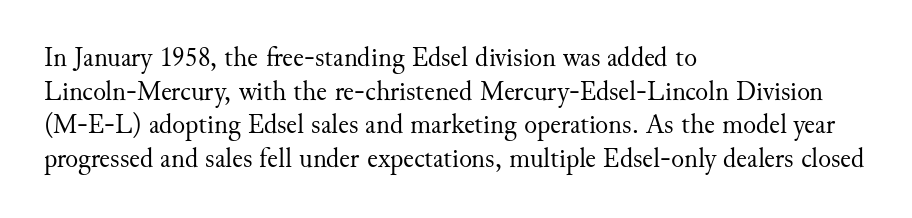
{"italic": "no", "bold": "no", "underline": "no", "align": "left", "line_spacing": "normal", "line_spacing_ratio": 1.25, "letter_spacing": "normal", "letter_spacing_em": 0.0, "glyph_px": 27}
